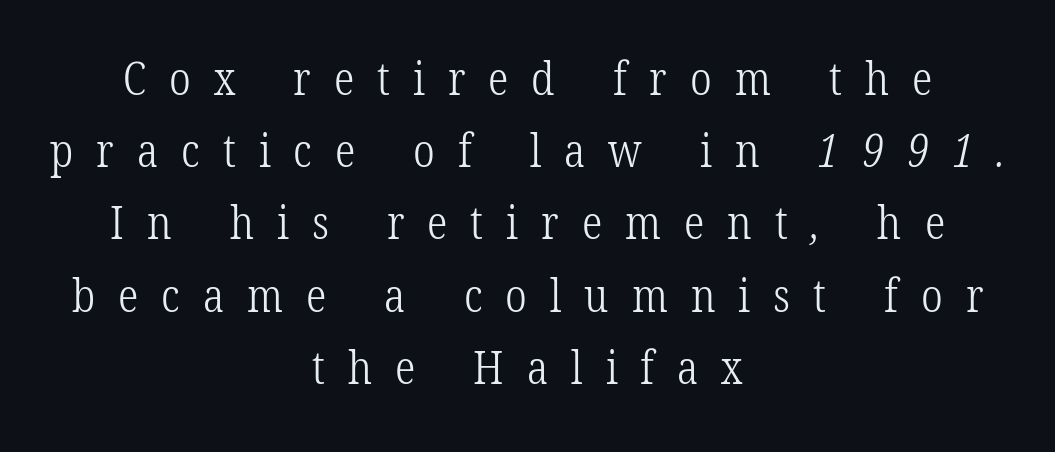
Q: Is the text bold? A: No.
Q: Is the typeface a serif or a sans-serif typeface? A: Serif.
Q: Is the text underlined? A: No.
Q: How is the paragraph aligned? A: Centered.
Q: Is the spacing between letters normal or unusually wide? A: Unusually wide.
Q: Is the spacing between lines tight, normal or loose? A: Normal.
Q: Width (condensed, normal, or wide)? A: Condensed.
Q: Stroke contrast? A: Low.
Q: x-height? A: Medium.
Q: Monospaced? A: No.
